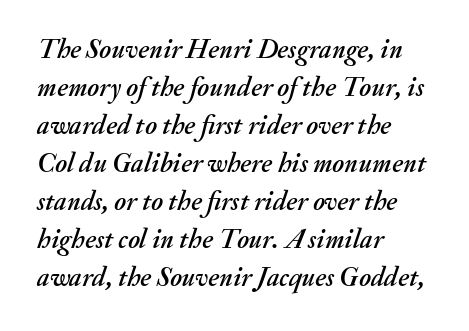
Words appear dense and cohesive because spacing is normal. Rendered with sloped, italic letterforms. In terms of leading, this rendering sits right in the middle. Anything drawn beneath the words? Only blank space.
